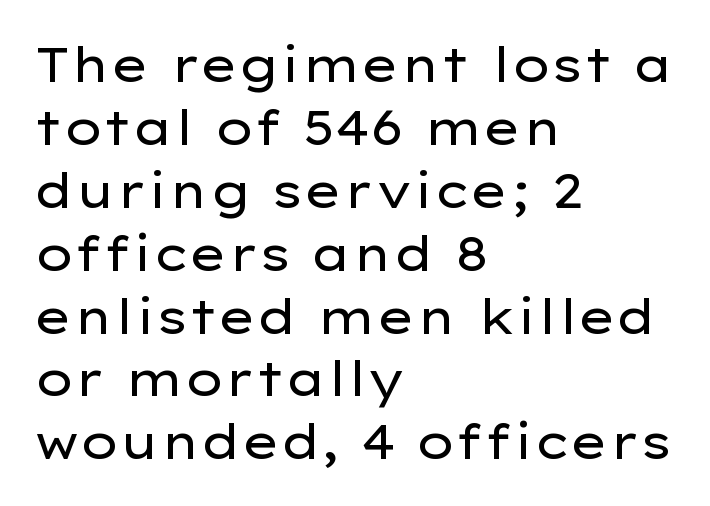
{"serif": "no", "italic": "no", "bold": "no", "weight": "regular", "width": "wide", "stroke_contrast": "low", "x_height": "medium", "monospaced": "no", "underline": "no", "align": "left", "line_spacing": "normal", "line_spacing_ratio": 1.31, "letter_spacing": "normal", "letter_spacing_em": 0.0, "glyph_px": 48}
